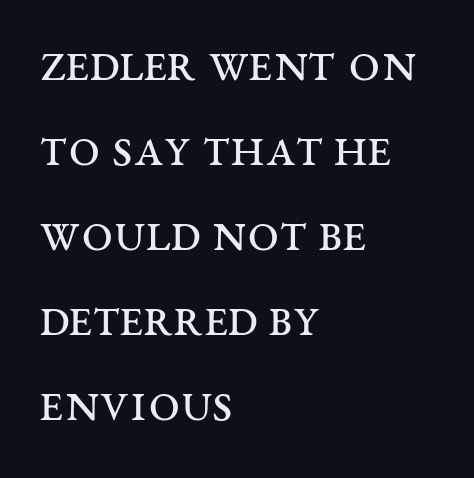
The weight would be labelled regular, book, light, or lighter still. Is the letter spacing exaggerated? No — it looks like the ordinary default. Looks like regular typesetting: each glyph gets only the width it needs. Underlining? Definitely not there. Upright lettering throughout.
